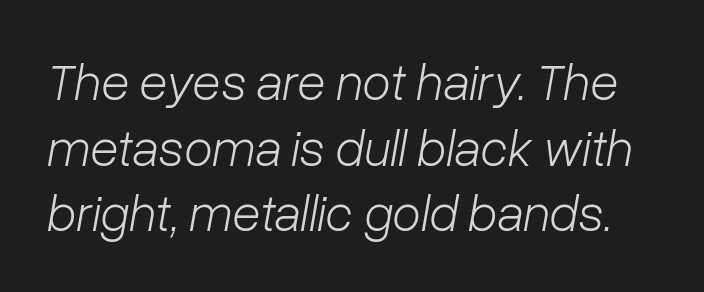
The image shows 52 px light type, italic (leaning right); set normal line spacing (1.26x), normal letter spacing, not underlined; low stroke contrast and a medium x-height.
